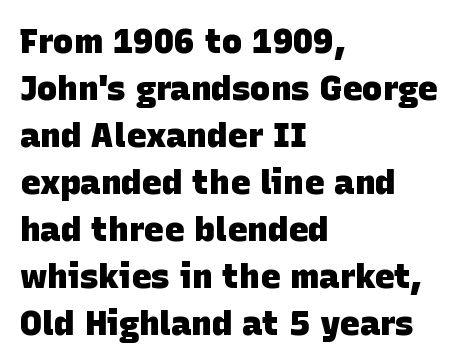
{"serif": "no", "bold": "yes", "weight": "heavy", "width": "normal", "stroke_contrast": "low", "x_height": "large", "monospaced": "no", "underline": "no", "align": "left", "line_spacing": "normal", "line_spacing_ratio": 1.38, "letter_spacing": "normal", "letter_spacing_em": 0.0, "glyph_px": 34}
